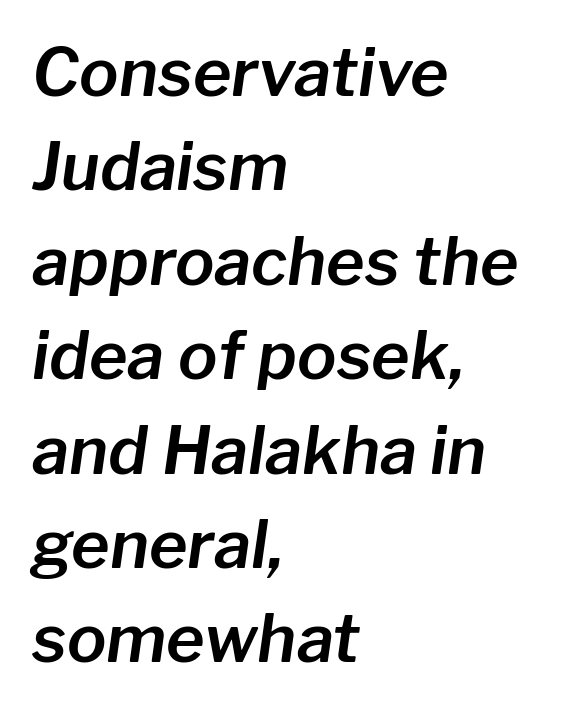
{"italic": "yes", "lean": "right", "slant_degrees": 8, "width": "normal", "stroke_contrast": "low", "x_height": "medium", "monospaced": "no", "underline": "no", "align": "left", "line_spacing": "normal", "line_spacing_ratio": 1.43, "letter_spacing": "normal", "letter_spacing_em": 0.0, "glyph_px": 66}
